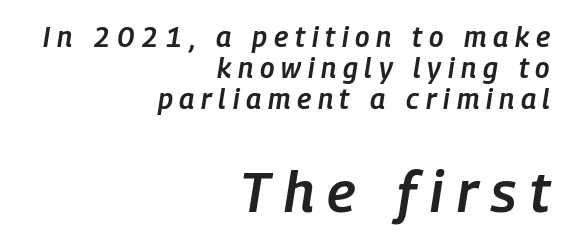
Q: Is the text bold? A: Semi-bold.
Q: Is the text italic (slanted)? A: Yes, it leans right by about 9 degrees.
Q: Is the text underlined? A: No.
Q: How is the paragraph aligned? A: Right-aligned.
Q: Is the spacing between letters normal or unusually wide? A: Unusually wide.
Q: Is the spacing between lines tight, normal or loose? A: Tight.
Q: Which block of text is set in a larger size, the first (top) or the second (bottom)? A: The second (bottom) one.
Q: Width (condensed, normal, or wide)? A: Condensed.
Q: Stroke contrast? A: Low.
Q: x-height? A: Medium.
Q: Monospaced? A: No.
